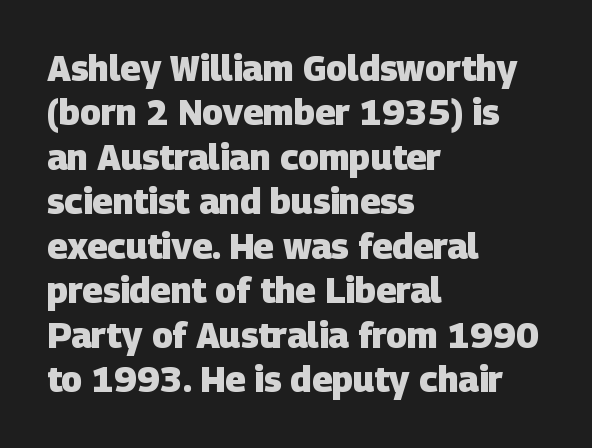
Q: Is the text bold? A: Yes.
Q: Is the typeface a serif or a sans-serif typeface? A: Sans-serif.
Q: Is the text underlined? A: No.
Q: How is the paragraph aligned? A: Left-aligned.
Q: Is the spacing between letters normal or unusually wide? A: Normal.
Q: Is the spacing between lines tight, normal or loose? A: Normal.
Q: Width (condensed, normal, or wide)? A: Normal.
Q: Stroke contrast? A: Low.
Q: x-height? A: Large.
Q: Monospaced? A: No.
